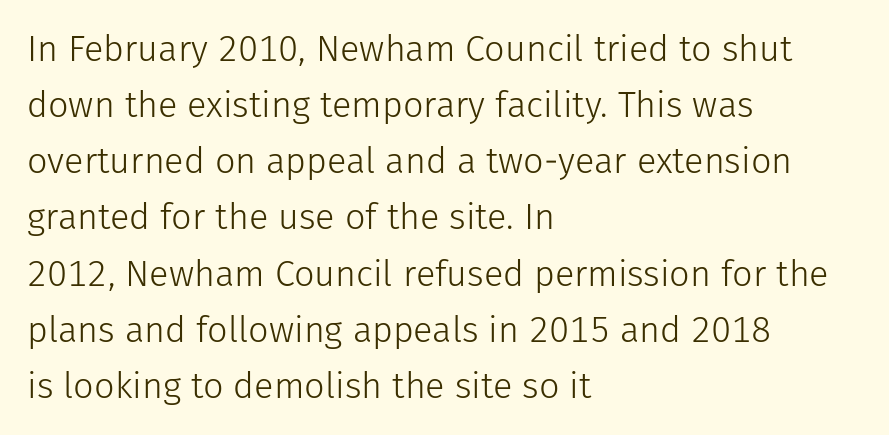
Think standard paragraph weight, or any step lighter than that. Nope, no serifs anywhere on these letters. Where is the straight margin? On the left. Nope, not italic — everything's standing straight. The face used here is rendered with its standard letterfit. The passage shown is typed in a proportional face where columns would drift.
